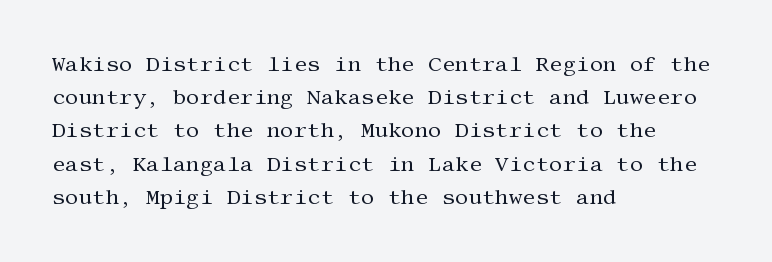
The face looks like a standard text weight, possibly lighter. Short and long lines alike share a common starting point at left. Vertically, the passage feels balanced, rows spaced as you'd expect. A bare baseline throughout the passage. Here the glyphs are tracked normally, forming tight word shapes.
